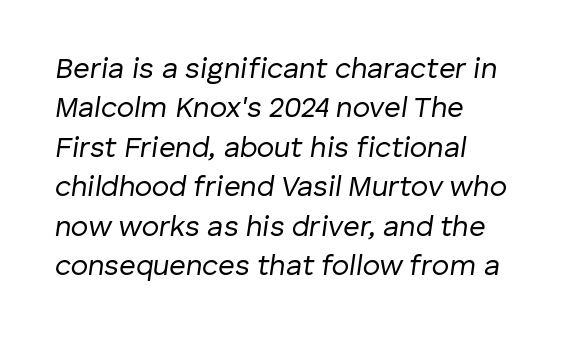
Here the designer chose a conventional face with non-uniform glyph widths. The passage is arranged the way most books set body copy — flush left. Only glyphs here, with clear space below each row. Quick note: italic. What stands out about the letter spacing? Nothing — it is the standard amount.
